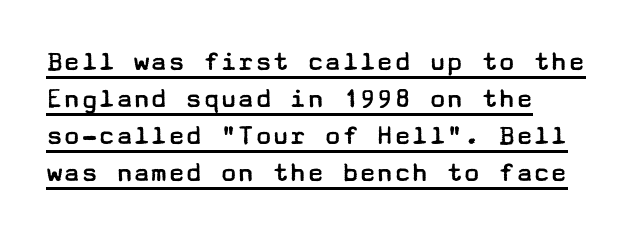
The image shows 29 px regular-weight, wide sans-serif type, upright; set left-aligned, normal line spacing (1.28x), normal letter spacing, underlined; low stroke contrast and a medium x-height.
